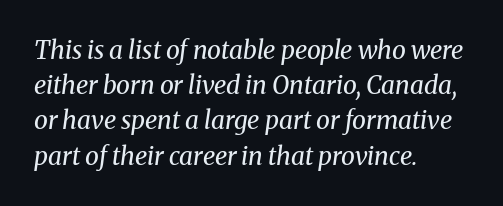
The typesetter chose a ragged-right arrangement here. Beneath every word, the page is bare. Rows of type keep a routine distance in the vertical direction. Observe the ordinary spacing: letters are neighbours, not strangers. The letters look calm and open, with moderate or lighter stems. Notice how the stems are inclined rather than vertical — that's the hallmark of italics.
